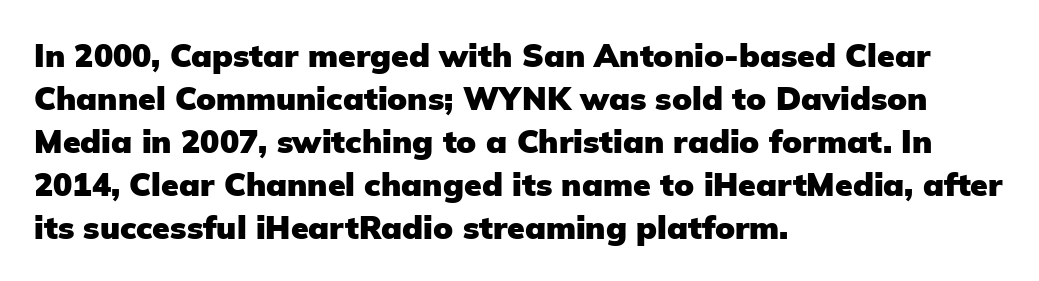
Q: Is the text bold? A: Yes.
Q: Is the text italic (slanted)? A: No, it is upright.
Q: Is the typeface a serif or a sans-serif typeface? A: Sans-serif.
Q: Is the text underlined? A: No.
Q: How is the paragraph aligned? A: Left-aligned.
Q: Is the spacing between letters normal or unusually wide? A: Normal.
Q: Is the spacing between lines tight, normal or loose? A: Normal.
Q: Width (condensed, normal, or wide)? A: Normal.
Q: Stroke contrast? A: Low.
Q: x-height? A: Medium.
Q: Monospaced? A: No.
